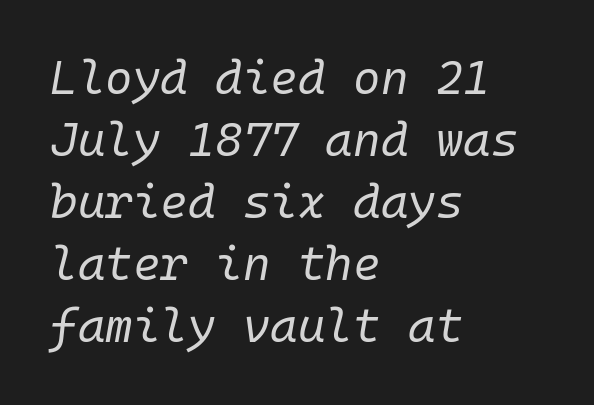
The image shows 47 px regular-weight type, italic (leaning right), monospaced; set left-aligned, normal line spacing (1.32x), normal letter spacing, not underlined; low stroke contrast and a medium x-height.
